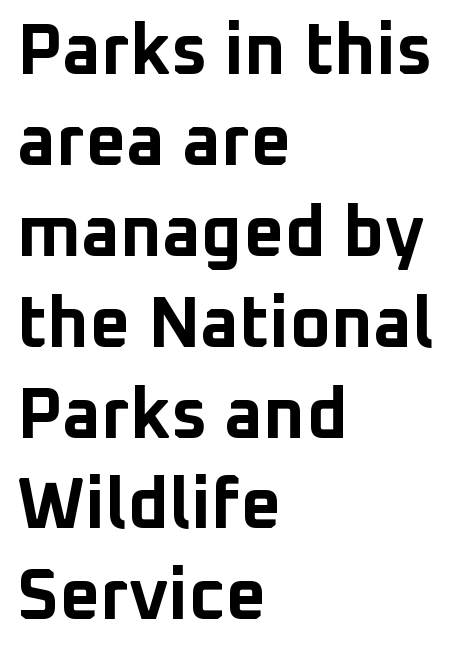
Q: Is the text bold? A: Yes.
Q: Is the text italic (slanted)? A: No, it is upright.
Q: Is the typeface a serif or a sans-serif typeface? A: Sans-serif.
Q: Is the text underlined? A: No.
Q: How is the paragraph aligned? A: Left-aligned.
Q: Is the spacing between letters normal or unusually wide? A: Normal.
Q: Is the spacing between lines tight, normal or loose? A: Normal.
Q: Width (condensed, normal, or wide)? A: Normal.
Q: Stroke contrast? A: Low.
Q: x-height? A: Medium.
Q: Monospaced? A: No.
